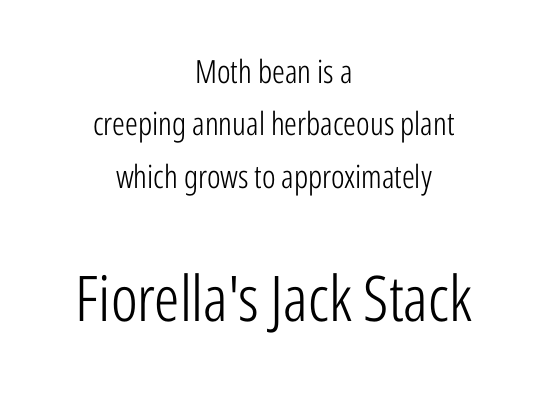
{"serif": "no", "italic": "no", "bold": "no", "weight": "light", "width": "condensed", "stroke_contrast": "low", "x_height": "medium", "monospaced": "no", "underline": "no", "align": "center", "line_spacing": "normal", "line_spacing_ratio": 1.64, "letter_spacing": "normal", "letter_spacing_em": 0.0, "larger_block": "second", "size_ratio": 1.97, "glyph_px": 63}
